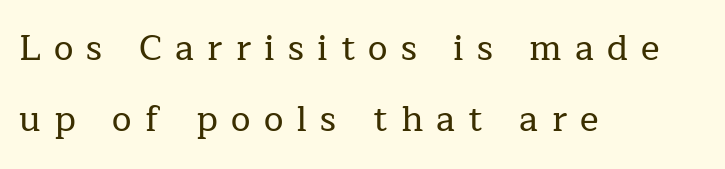
The image shows 35 px serif type, upright; set left-aligned, loose line spacing (2.03x), unusually wide letter spacing (+0.38 em), not underlined; low stroke contrast and a medium x-height.
